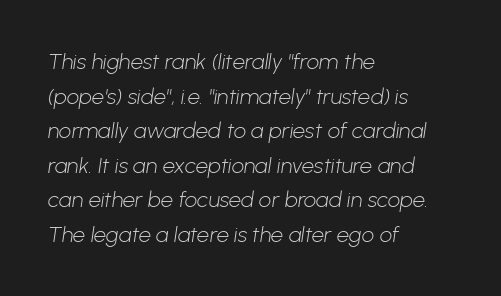
{"bold": "no", "underline": "no", "align": "left", "line_spacing": "normal", "line_spacing_ratio": 1.57, "letter_spacing": "normal", "letter_spacing_em": 0.0, "glyph_px": 22}
